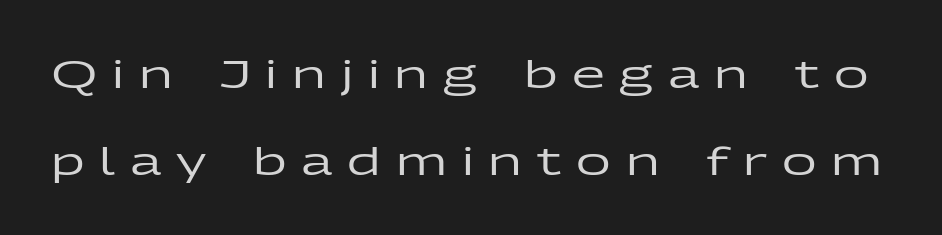
Q: Is the text italic (slanted)? A: No, it is upright.
Q: Is the typeface a serif or a sans-serif typeface? A: Sans-serif.
Q: Is the text underlined? A: No.
Q: Is the spacing between letters normal or unusually wide? A: Unusually wide.
Q: Is the spacing between lines tight, normal or loose? A: Loose.
Q: Width (condensed, normal, or wide)? A: Wide.
Q: Stroke contrast? A: Low.
Q: x-height? A: Medium.
Q: Monospaced? A: No.
